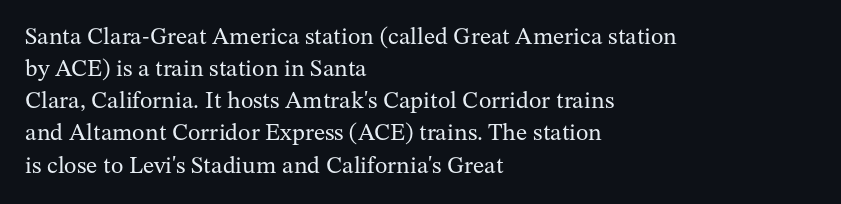
Q: Is the text bold? A: No.
Q: Is the text italic (slanted)? A: No, it is upright.
Q: Is the text underlined? A: No.
Q: How is the paragraph aligned? A: Left-aligned.
Q: Is the spacing between letters normal or unusually wide? A: Normal.
Q: Is the spacing between lines tight, normal or loose? A: Normal.
